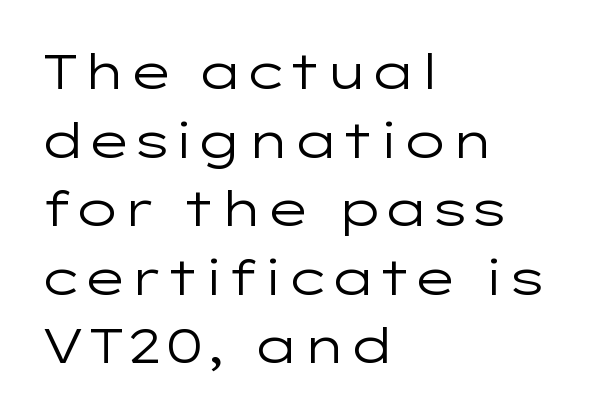
Q: Is the text bold? A: No.
Q: Is the text italic (slanted)? A: No, it is upright.
Q: Is the typeface a serif or a sans-serif typeface? A: Sans-serif.
Q: Is the text underlined? A: No.
Q: How is the paragraph aligned? A: Left-aligned.
Q: Is the spacing between letters normal or unusually wide? A: Normal.
Q: Is the spacing between lines tight, normal or loose? A: Normal.
Q: Width (condensed, normal, or wide)? A: Wide.
Q: Stroke contrast? A: Low.
Q: x-height? A: Medium.
Q: Monospaced? A: No.
